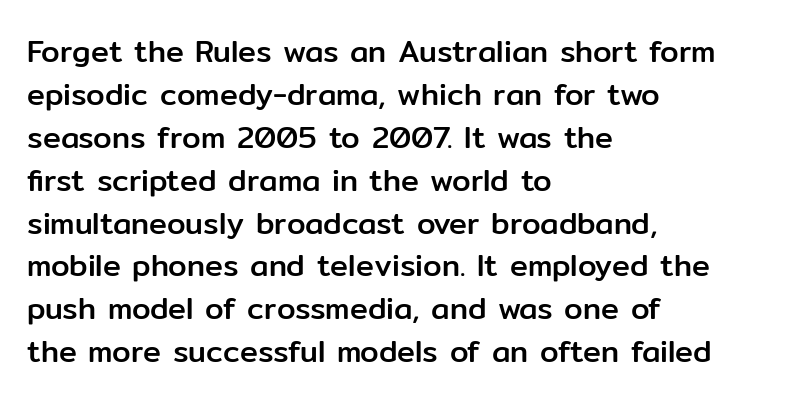
{"serif": "no", "italic": "no", "width": "normal", "stroke_contrast": "low", "x_height": "medium", "monospaced": "no", "underline": "no", "align": "left", "line_spacing": "normal", "line_spacing_ratio": 1.43, "letter_spacing": "normal", "letter_spacing_em": 0.0, "glyph_px": 30}
